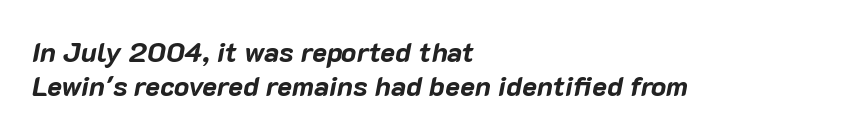
Q: Is the text bold? A: Yes.
Q: Is the text italic (slanted)? A: Yes, it leans right by about 10 degrees.
Q: Is the text underlined? A: No.
Q: How is the paragraph aligned? A: Left-aligned.
Q: Is the spacing between letters normal or unusually wide? A: Normal.
Q: Width (condensed, normal, or wide)? A: Normal.
Q: Stroke contrast? A: Low.
Q: x-height? A: Medium.
Q: Monospaced? A: No.
